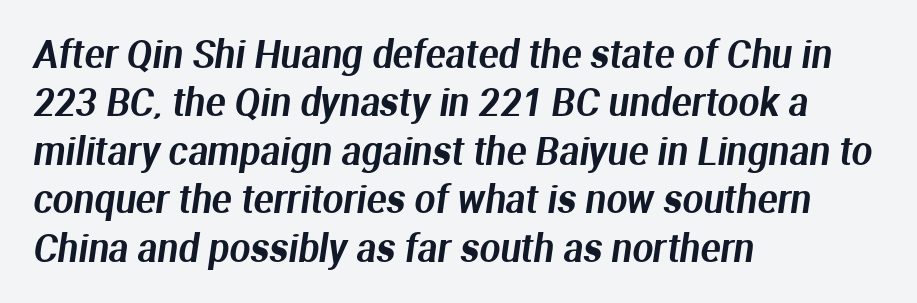
The space beneath each line is pristine and unruled. Baseline-to-baseline distance is the conventional proportion of letter height. The rendering shows plain stroke endings on the letterforms — a sans-serif design. Varying glyph widths throughout — classic text-font behaviour.
